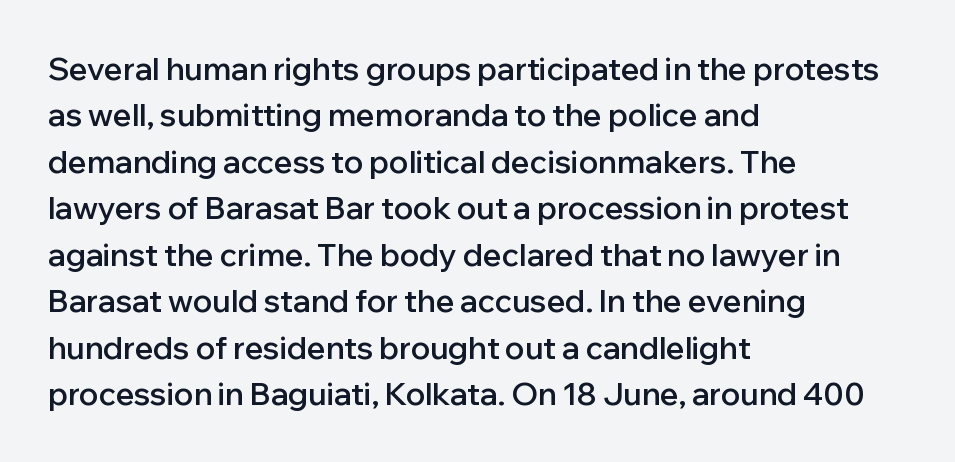
{"serif": "no", "italic": "no", "bold": "semi", "weight": "semibold", "width": "normal", "stroke_contrast": "low", "x_height": "medium", "monospaced": "no", "underline": "no", "align": "left", "line_spacing": "normal", "line_spacing_ratio": 1.5, "letter_spacing": "normal", "letter_spacing_em": 0.0, "glyph_px": 31}
